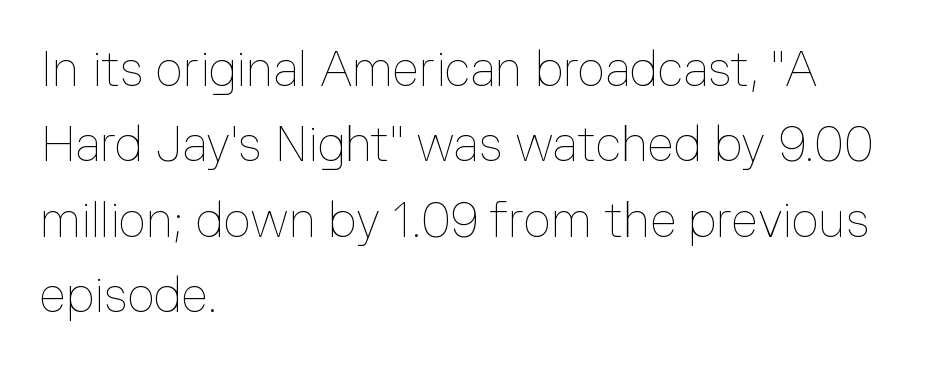
Q: Is the text bold? A: No.
Q: Is the text italic (slanted)? A: No, it is upright.
Q: Is the text underlined? A: No.
Q: How is the paragraph aligned? A: Left-aligned.
Q: Is the spacing between letters normal or unusually wide? A: Normal.
Q: Is the spacing between lines tight, normal or loose? A: Normal.
Q: Width (condensed, normal, or wide)? A: Normal.
Q: Stroke contrast? A: Low.
Q: x-height? A: Medium.
Q: Monospaced? A: No.
